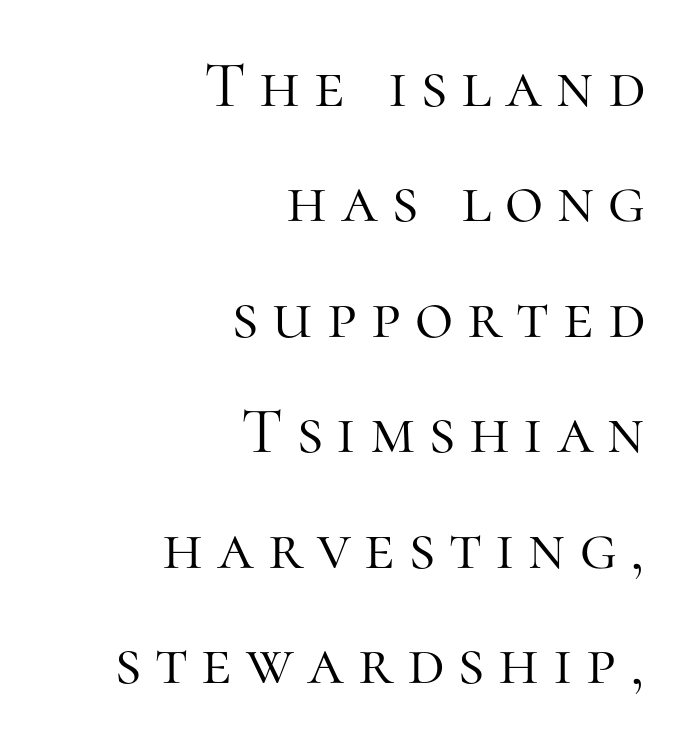
The image shows 66 px light serif type, upright; set right-aligned, line spacing 1.75x, unusually wide letter spacing (+0.21 em), not underlined; high stroke contrast and a medium x-height.
